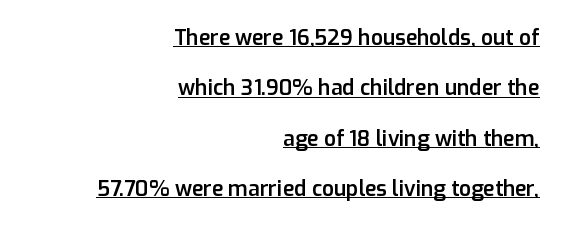
Q: Is the text bold? A: Semi-bold.
Q: Is the text italic (slanted)? A: No, it is upright.
Q: Is the text underlined? A: Yes.
Q: How is the paragraph aligned? A: Right-aligned.
Q: Is the spacing between letters normal or unusually wide? A: Normal.
Q: Is the spacing between lines tight, normal or loose? A: Loose.
